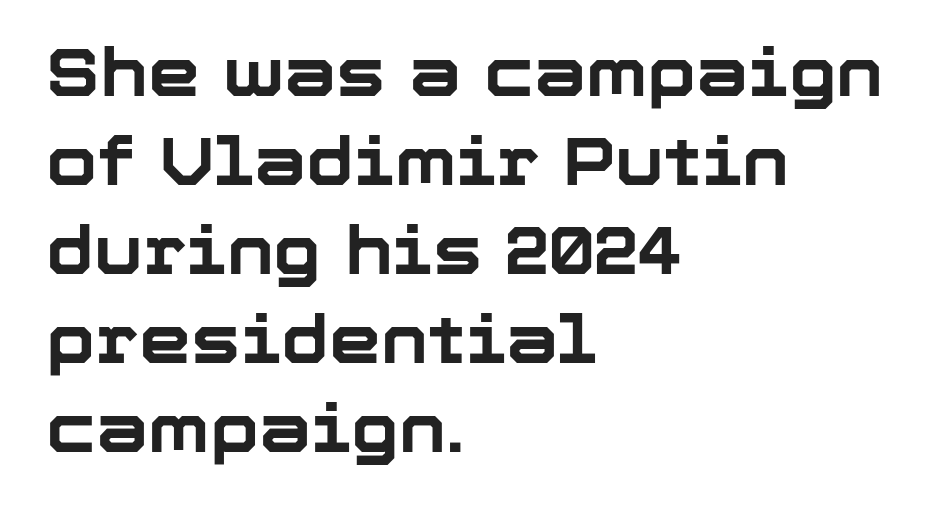
The image shows 66 px bold sans-serif type, upright; set left-aligned, normal line spacing (1.35x), normal letter spacing, not underlined; low stroke contrast and a medium x-height.
